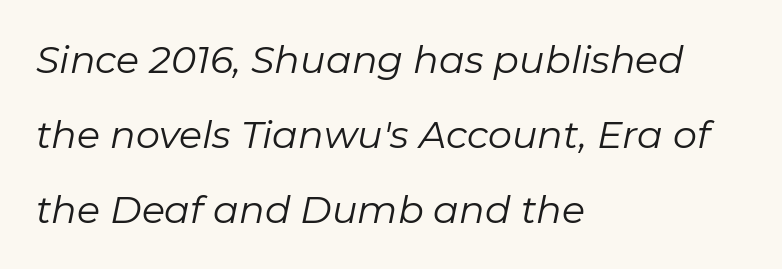
{"italic": "yes", "lean": "right", "slant_degrees": 11, "bold": "no", "weight": "regular", "width": "normal", "stroke_contrast": "low", "x_height": "medium", "monospaced": "no", "underline": "no", "align": "left", "line_spacing": "loose", "line_spacing_ratio": 1.97, "letter_spacing": "normal", "letter_spacing_em": 0.0, "glyph_px": 38}
